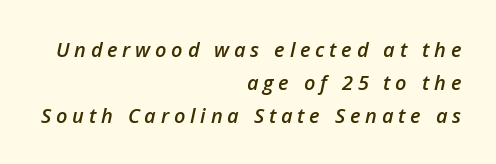
Q: Is the text bold? A: Semi-bold.
Q: Is the text italic (slanted)? A: Yes, it leans right by about 12 degrees.
Q: Is the text underlined? A: No.
Q: How is the paragraph aligned? A: Right-aligned.
Q: Is the spacing between letters normal or unusually wide? A: Unusually wide.
Q: Is the spacing between lines tight, normal or loose? A: Normal.
